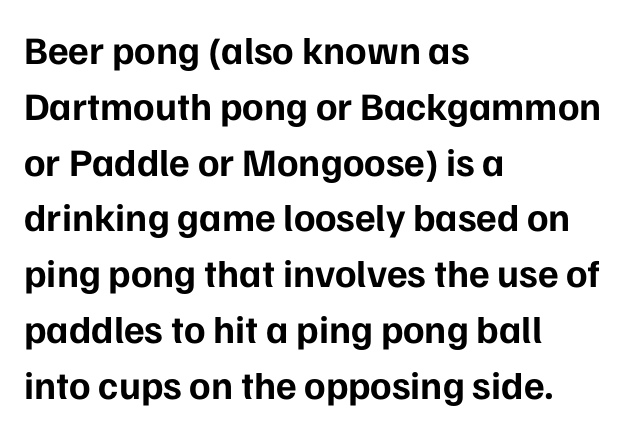
Q: Is the text bold? A: Yes.
Q: Is the text italic (slanted)? A: No, it is upright.
Q: Is the typeface a serif or a sans-serif typeface? A: Sans-serif.
Q: Is the text underlined? A: No.
Q: How is the paragraph aligned? A: Left-aligned.
Q: Is the spacing between letters normal or unusually wide? A: Normal.
Q: Is the spacing between lines tight, normal or loose? A: Normal.
Q: Width (condensed, normal, or wide)? A: Normal.
Q: Stroke contrast? A: Low.
Q: x-height? A: Medium.
Q: Monospaced? A: No.
